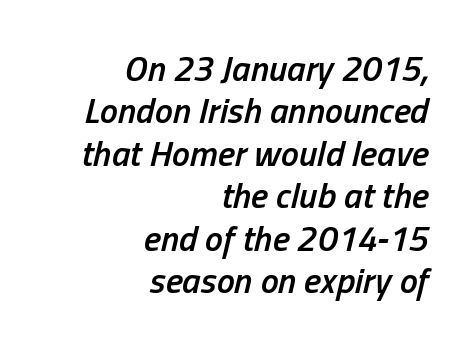
The image shows 36 px semibold, condensed type, italic (leaning right); set right-aligned, line spacing 1.18x, normal letter spacing, not underlined; low stroke contrast and a medium x-height.
